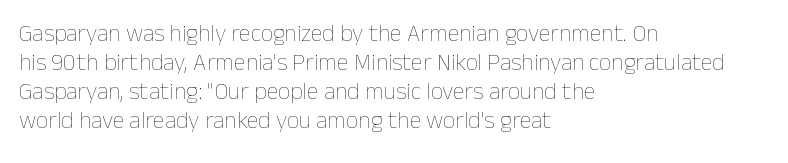
The strokes carry an ordinary text weight at most. Default kerning and tracking; the words read as compact shapes. The gap between lines stays unmarked. Does the lettering tilt? It doesn't — this is upright.
